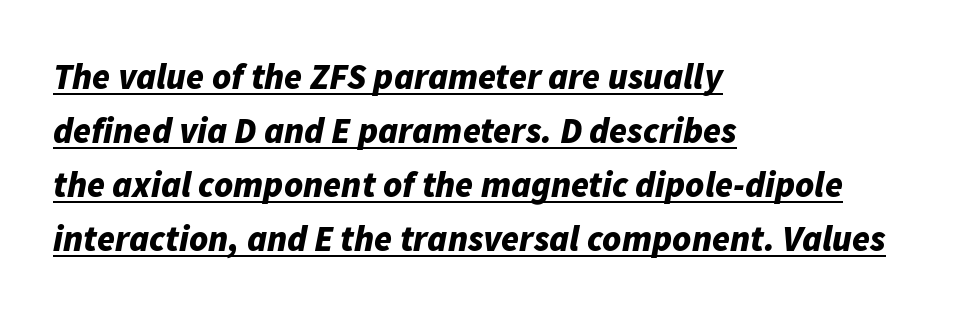
Q: Is the text bold? A: Yes.
Q: Is the text italic (slanted)? A: Yes, it leans right by about 11 degrees.
Q: Is the text underlined? A: Yes.
Q: How is the paragraph aligned? A: Left-aligned.
Q: Is the spacing between letters normal or unusually wide? A: Normal.
Q: Is the spacing between lines tight, normal or loose? A: Normal.
Q: Width (condensed, normal, or wide)? A: Normal.
Q: Stroke contrast? A: Low.
Q: x-height? A: Medium.
Q: Monospaced? A: No.
